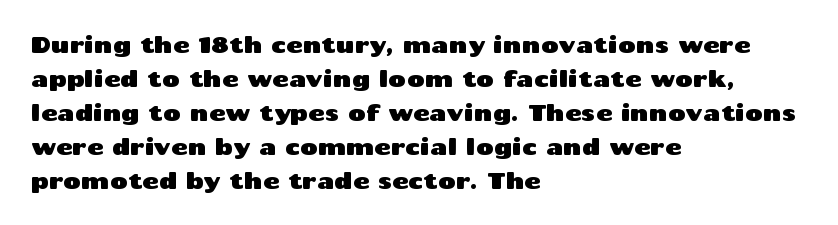
The image shows 22 px text type, upright; set left-aligned, normal line spacing (1.54x), normal letter spacing, not underlined.
